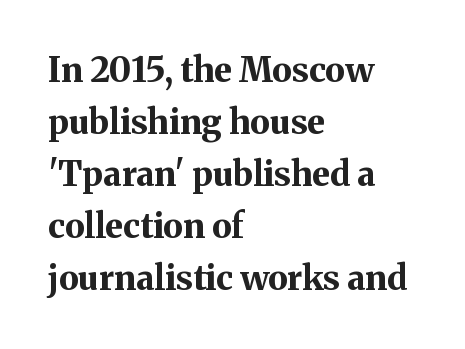
These lines were composed using upright roman letters. Compared with an ordinary text face, these strokes are far heavier — a full bold. Do the characters align in a grid? No, the font is proportional. The face used here is rendered with its standard letterfit.
